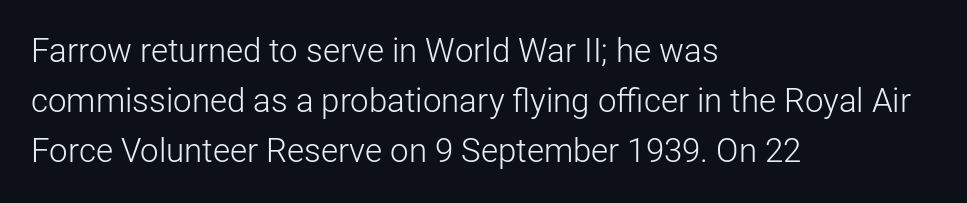
Q: Is the text bold? A: No.
Q: Is the text italic (slanted)? A: No, it is upright.
Q: Is the typeface a serif or a sans-serif typeface? A: Sans-serif.
Q: Is the text underlined? A: No.
Q: How is the paragraph aligned? A: Left-aligned.
Q: Is the spacing between letters normal or unusually wide? A: Normal.
Q: Is the spacing between lines tight, normal or loose? A: Normal.
Q: Width (condensed, normal, or wide)? A: Normal.
Q: Stroke contrast? A: Low.
Q: x-height? A: Medium.
Q: Monospaced? A: No.
